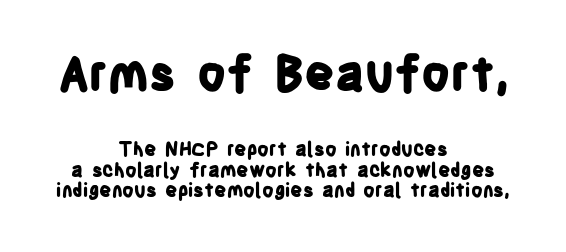
Q: Is the text bold? A: Yes.
Q: Is the text italic (slanted)? A: No, it is upright.
Q: Is the typeface a serif or a sans-serif typeface? A: Sans-serif.
Q: Is the text underlined? A: No.
Q: How is the paragraph aligned? A: Centered.
Q: Is the spacing between letters normal or unusually wide? A: Normal.
Q: Is the spacing between lines tight, normal or loose? A: Tight.
Q: Which block of text is set in a larger size, the first (top) or the second (bottom)? A: The first (top) one.
Q: Width (condensed, normal, or wide)? A: Condensed.
Q: Stroke contrast? A: Low.
Q: x-height? A: Large.
Q: Monospaced? A: No.
